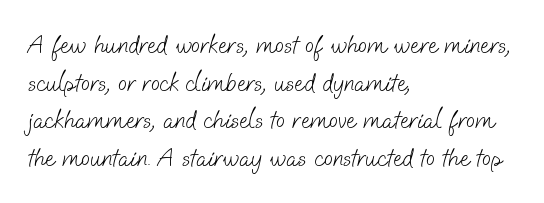
The zone under the glyphs is completely vacant. Short note: letters normally spaced. Vertically, the passage feels balanced, rows spaced as you'd expect. Think standard paragraph weight, or any step lighter than that.
